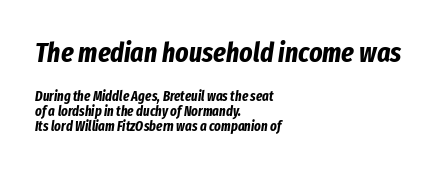
Q: Is the text bold? A: Yes.
Q: Is the text italic (slanted)? A: Yes, it leans right by about 8 degrees.
Q: Is the text underlined? A: No.
Q: How is the paragraph aligned? A: Left-aligned.
Q: Is the spacing between letters normal or unusually wide? A: Normal.
Q: Is the spacing between lines tight, normal or loose? A: Tight.
Q: Which block of text is set in a larger size, the first (top) or the second (bottom)? A: The first (top) one.
Q: Width (condensed, normal, or wide)? A: Condensed.
Q: Stroke contrast? A: Low.
Q: x-height? A: Medium.
Q: Monospaced? A: No.
